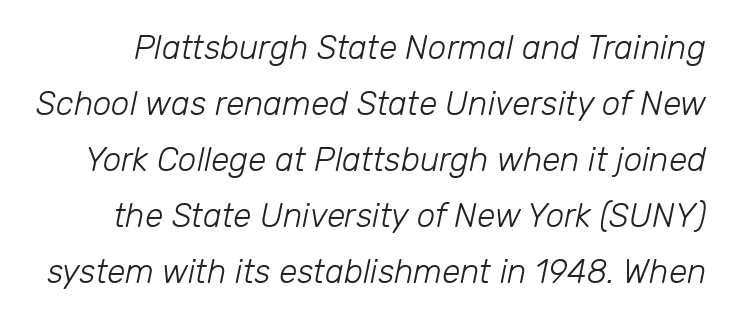
Q: Is the text bold? A: No.
Q: Is the text italic (slanted)? A: Yes, it leans right by about 12 degrees.
Q: Is the text underlined? A: No.
Q: Is the spacing between letters normal or unusually wide? A: Normal.
Q: Is the spacing between lines tight, normal or loose? A: Normal.
Q: Width (condensed, normal, or wide)? A: Normal.
Q: Stroke contrast? A: Low.
Q: x-height? A: Medium.
Q: Monospaced? A: No.
